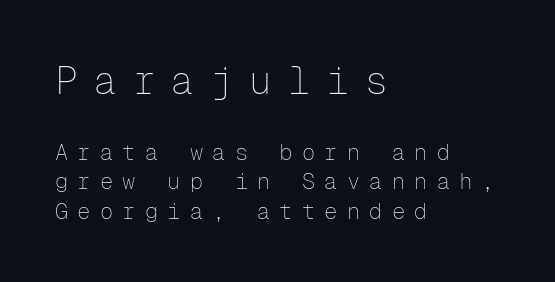
Glyph-to-glyph distance is far greater than everyday printed text. The rendering uses a moderate line-height, typical for paragraphs. Think of a typewriter: that constant character pitch is what you see here. The face looks like a standard text weight, possibly lighter.
